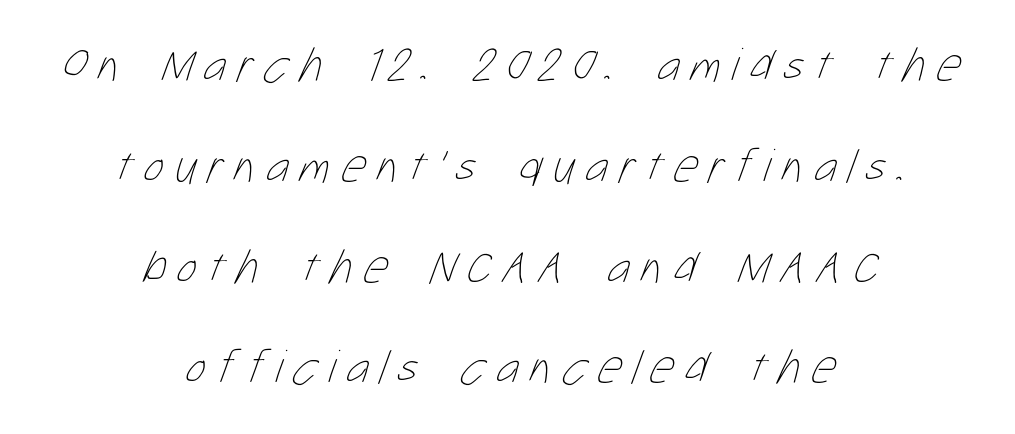
{"bold": "no", "weight": "thin", "width": "condensed", "stroke_contrast": "low", "x_height": "medium", "monospaced": "no", "underline": "no", "align": "center", "line_spacing": "loose", "line_spacing_ratio": 2.1, "letter_spacing": "wide", "letter_spacing_em": 0.22, "glyph_px": 48}
